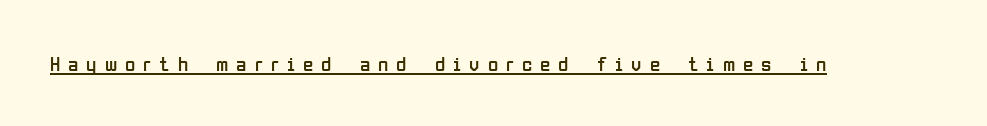
Q: Is the text bold? A: No.
Q: Is the text italic (slanted)? A: No, it is upright.
Q: Is the text underlined? A: Yes.
Q: Is the spacing between letters normal or unusually wide? A: Unusually wide.
